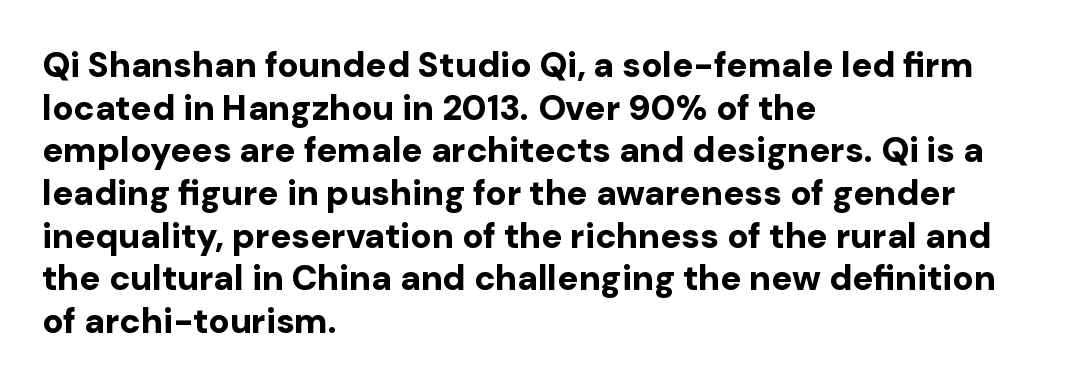
The image shows 35 px bold sans-serif type, upright; set left-aligned, line spacing 1.22x, normal letter spacing, not underlined; low stroke contrast and a medium x-height.
